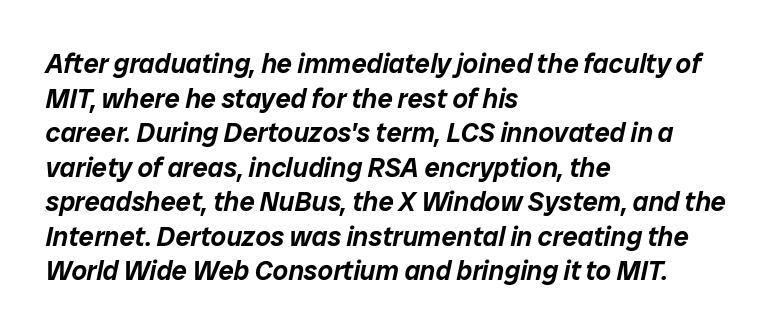
Letters rest on an invisible, unmarked baseline. Glyph-to-glyph distance matches everyday printed text. The passage is arranged the way most books set body copy — flush left. Italic? Definitely — the glyphs are oblique. Does the leading feel generous? No, just average.
